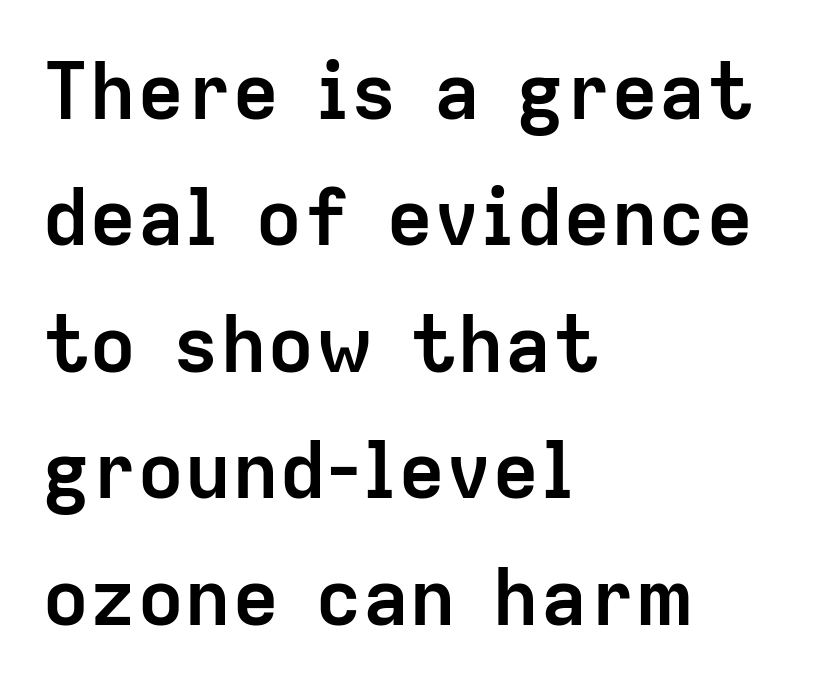
The image shows 79 px semibold sans-serif type, upright; set left-aligned, normal line spacing (1.6x), normal letter spacing, not underlined; low stroke contrast and a medium x-height.
